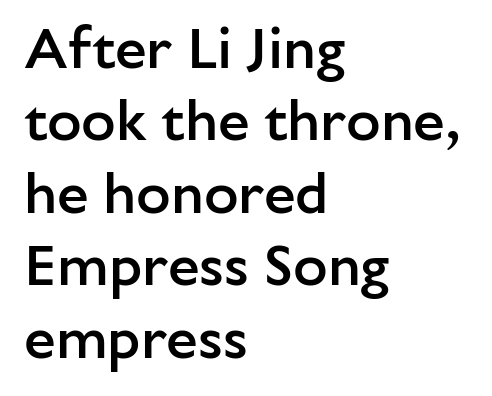
Short note: letters normally spaced. The letters advance in unequal steps, a hallmark of proportional type. In terms of posture, this sample is upright. Stroke terminals: plain, sans-serif. Type without underlining.
